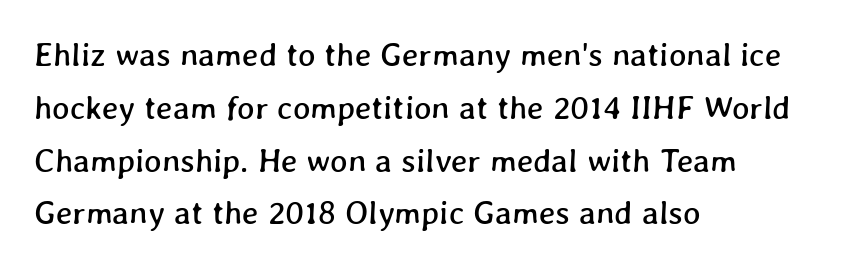
{"width": "normal", "stroke_contrast": "low", "x_height": "medium", "monospaced": "no", "underline": "no", "align": "left", "line_spacing": "normal", "line_spacing_ratio": 1.6, "letter_spacing": "normal", "letter_spacing_em": 0.0, "glyph_px": 33}
